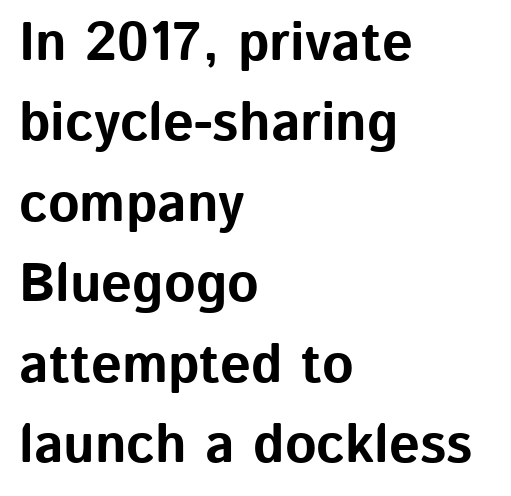
{"serif": "no", "italic": "no", "bold": "yes", "weight": "bold", "width": "normal", "stroke_contrast": "low", "x_height": "medium", "monospaced": "no", "underline": "no", "align": "left", "line_spacing": "normal", "line_spacing_ratio": 1.49, "letter_spacing": "normal", "letter_spacing_em": 0.0, "glyph_px": 54}
